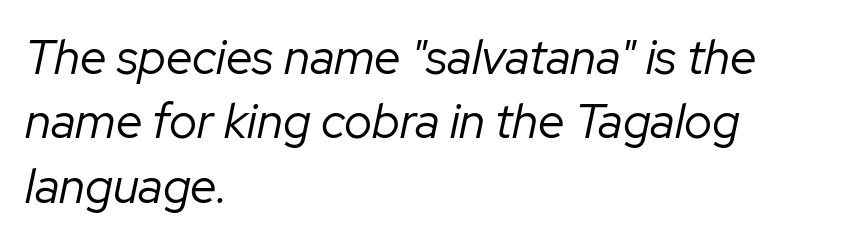
The image shows 48 px regular-weight type, italic (leaning right); set left-aligned, normal line spacing (1.34x), normal letter spacing, not underlined; low stroke contrast and a medium x-height.
